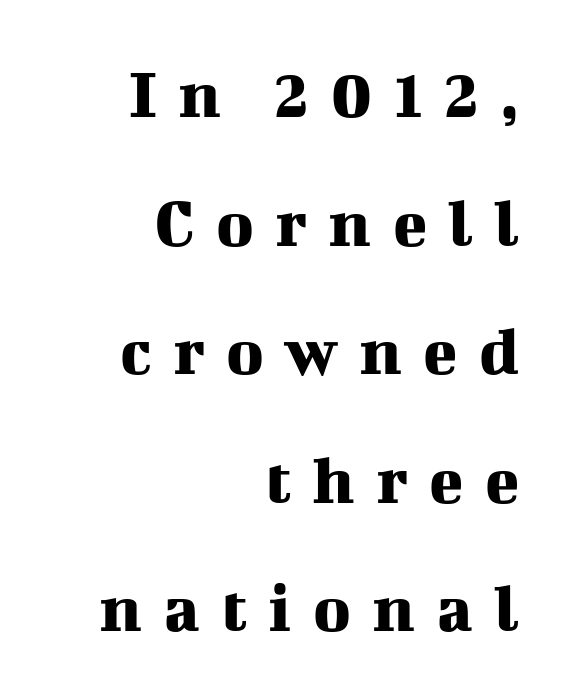
Type style note: has serifs. Italic? Not at all — the glyphs are vertical. Check under the words: just untouched page. Line ends are locked; line starts wander.
